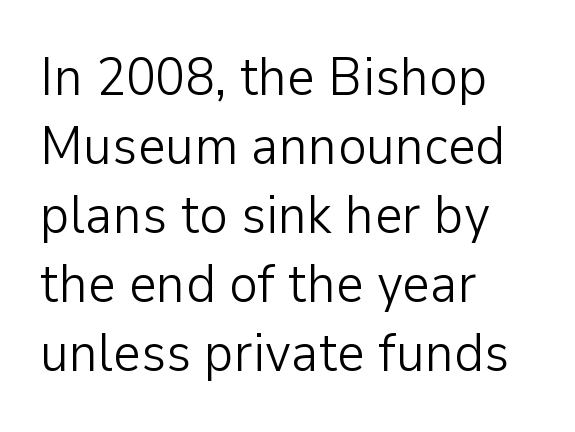
The image shows 54 px light sans-serif type, upright; set left-aligned, normal line spacing (1.28x), normal letter spacing, not underlined; low stroke contrast and a medium x-height.
